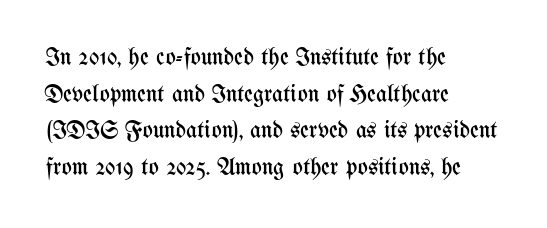
Q: Is the text bold? A: No.
Q: Is the text italic (slanted)? A: No, it is upright.
Q: Is the text underlined? A: No.
Q: How is the paragraph aligned? A: Left-aligned.
Q: Is the spacing between letters normal or unusually wide? A: Normal.
Q: Is the spacing between lines tight, normal or loose? A: Normal.
